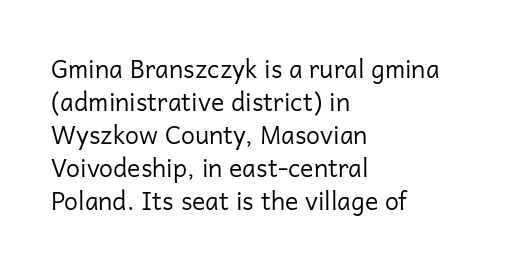
{"italic": "no", "bold": "no", "underline": "no", "align": "left", "line_spacing": "normal", "line_spacing_ratio": 1.32, "letter_spacing": "normal", "letter_spacing_em": 0.0, "glyph_px": 25}
